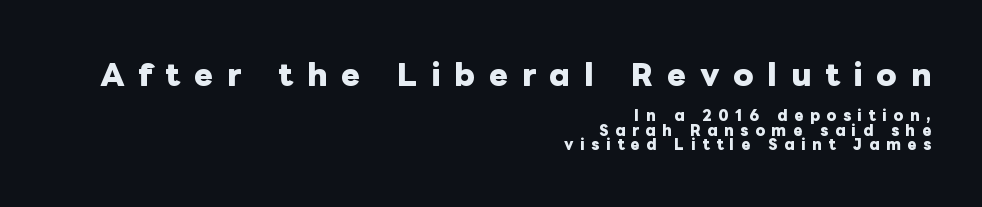
{"italic": "no", "bold": "yes", "weight": "heavy", "width": "normal", "stroke_contrast": "low", "x_height": "medium", "monospaced": "no", "underline": "no", "align": "right", "line_spacing": "tight", "line_spacing_ratio": 1.01, "letter_spacing": "wide", "letter_spacing_em": 0.47, "larger_block": "first", "size_ratio": 2.07, "glyph_px": 29}
